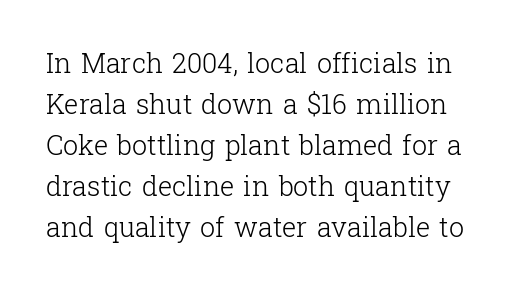
{"italic": "no", "bold": "no", "underline": "no", "line_spacing": "normal", "line_spacing_ratio": 1.52, "letter_spacing": "normal", "letter_spacing_em": 0.0, "glyph_px": 27}
